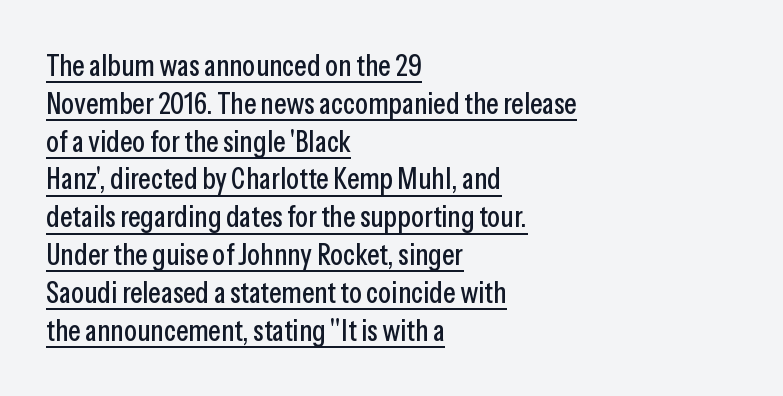
The image shows 30 px condensed sans-serif type, upright; set left-aligned, normal line spacing (1.26x), normal letter spacing, underlined; low stroke contrast and a medium x-height.
